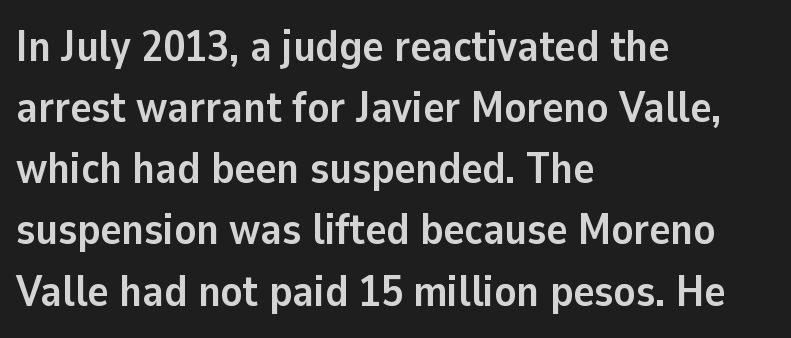
The tracking reads as untouched default to a designer's eye. This sample has the flowing, uneven cadence of proportional lettering. Check under the words: just untouched page. Every row of glyphs begins at an identical x-position on the left.
